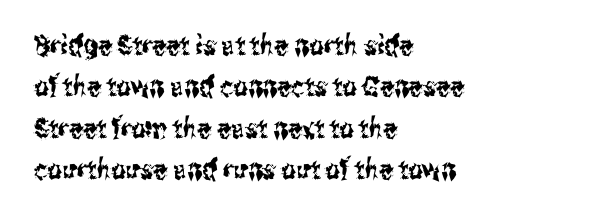
Q: Is the text italic (slanted)? A: No, it is upright.
Q: Is the typeface a serif or a sans-serif typeface? A: Sans-serif.
Q: Is the text underlined? A: No.
Q: How is the paragraph aligned? A: Left-aligned.
Q: Is the spacing between letters normal or unusually wide? A: Normal.
Q: Is the spacing between lines tight, normal or loose? A: Normal.
Q: Width (condensed, normal, or wide)? A: Condensed.
Q: Stroke contrast? A: Medium.
Q: x-height? A: Medium.
Q: Monospaced? A: No.
